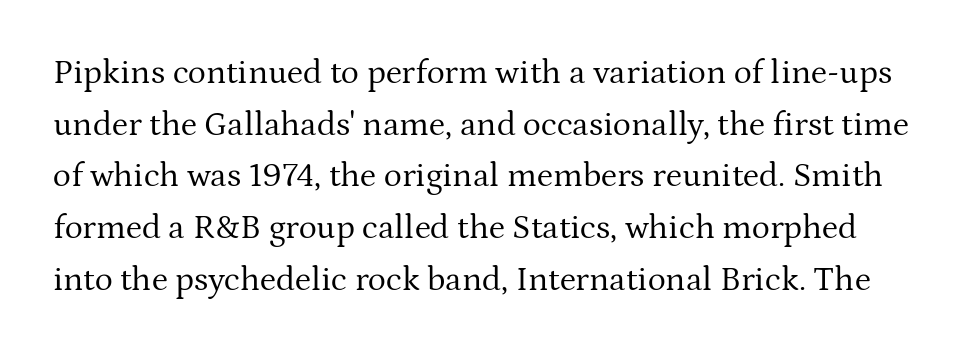
Descenders are the only things crossing below the line. Proportional: the letters do not fall into vertical columns. Weight: regular or lighter. Letter spacing: default. Ascenders rise straight up at ninety degrees. The letters carry serifs — small finishing strokes at the ends of their stems.
